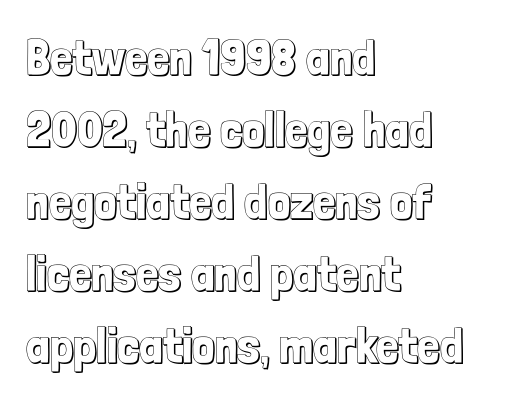
{"italic": "no", "width": "condensed", "x_height": "medium", "monospaced": "no", "underline": "no", "align": "left", "line_spacing": "normal", "line_spacing_ratio": 1.44, "letter_spacing": "normal", "letter_spacing_em": 0.0, "glyph_px": 50}
